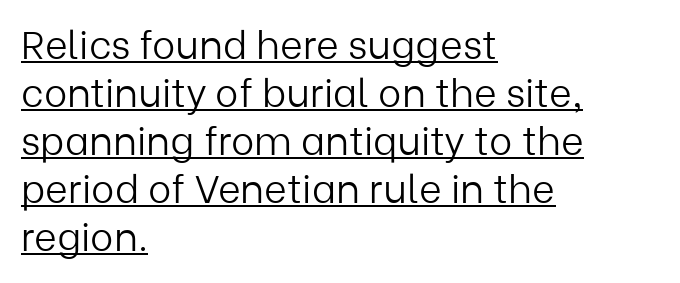
Q: Is the text bold? A: No.
Q: Is the text italic (slanted)? A: No, it is upright.
Q: Is the typeface a serif or a sans-serif typeface? A: Sans-serif.
Q: Is the text underlined? A: Yes.
Q: How is the paragraph aligned? A: Left-aligned.
Q: Is the spacing between letters normal or unusually wide? A: Normal.
Q: Width (condensed, normal, or wide)? A: Normal.
Q: Stroke contrast? A: Low.
Q: x-height? A: Medium.
Q: Monospaced? A: No.
